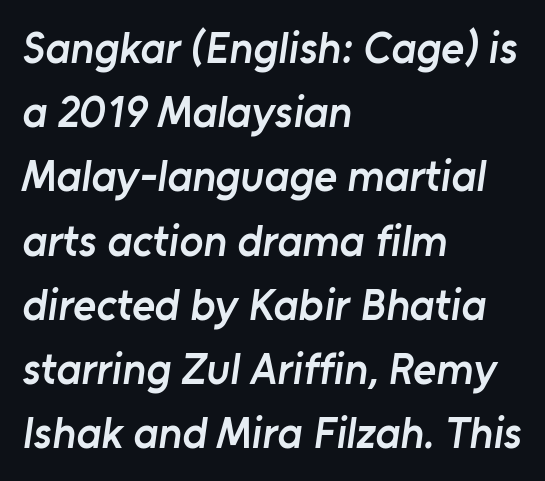
The image shows 44 px semibold sans-serif type; set left-aligned, normal line spacing (1.46x), normal letter spacing, not underlined; low stroke contrast and a medium x-height.
